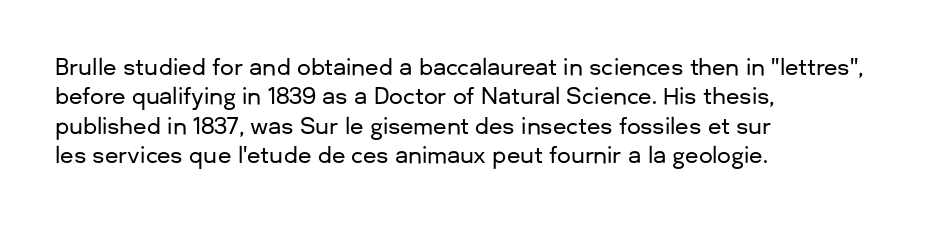
Reading down the block, your eye returns to a fixed left position each line. The type sits square on the baseline with zero lean. The space directly below the letters is spotless. Notice how descenders clear the ascenders below comfortably — that's standard leading. Each word holds together tightly as a unit, with standard inter-letter gaps.
